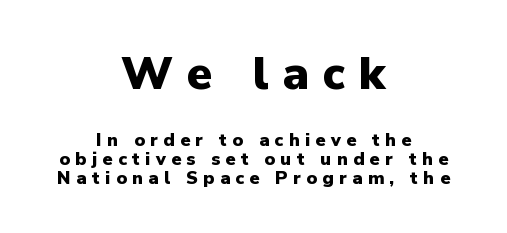
Q: Is the text bold? A: Yes.
Q: Is the text italic (slanted)? A: No, it is upright.
Q: Is the typeface a serif or a sans-serif typeface? A: Sans-serif.
Q: Is the text underlined? A: No.
Q: How is the paragraph aligned? A: Centered.
Q: Is the spacing between letters normal or unusually wide? A: Unusually wide.
Q: Is the spacing between lines tight, normal or loose? A: Tight.
Q: Which block of text is set in a larger size, the first (top) or the second (bottom)? A: The first (top) one.
Q: Width (condensed, normal, or wide)? A: Normal.
Q: Stroke contrast? A: Low.
Q: x-height? A: Medium.
Q: Monospaced? A: No.
